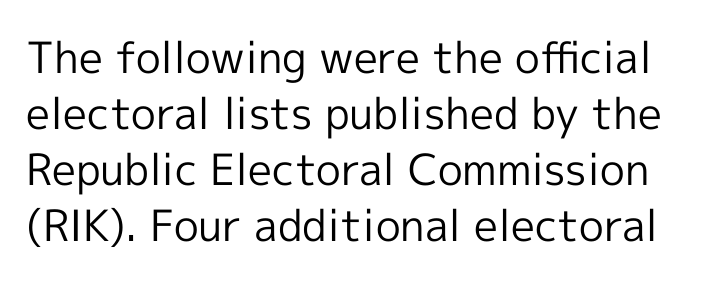
In terms of letterspacing, this is plain default setting. Decoration check: the copy has no underline. Whoever set this chose a conventional vertical rhythm. Vertical strokes here are truly vertical.
